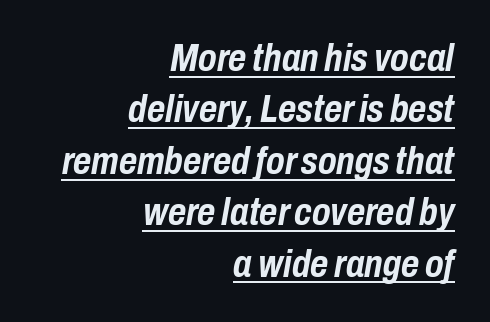
{"italic": "yes", "lean": "right", "slant_degrees": 10, "bold": "yes", "weight": "semibold", "width": "condensed", "stroke_contrast": "low", "x_height": "medium", "monospaced": "no", "underline": "yes", "align": "right", "line_spacing": "normal", "line_spacing_ratio": 1.32, "letter_spacing": "normal", "letter_spacing_em": 0.0, "glyph_px": 39}
